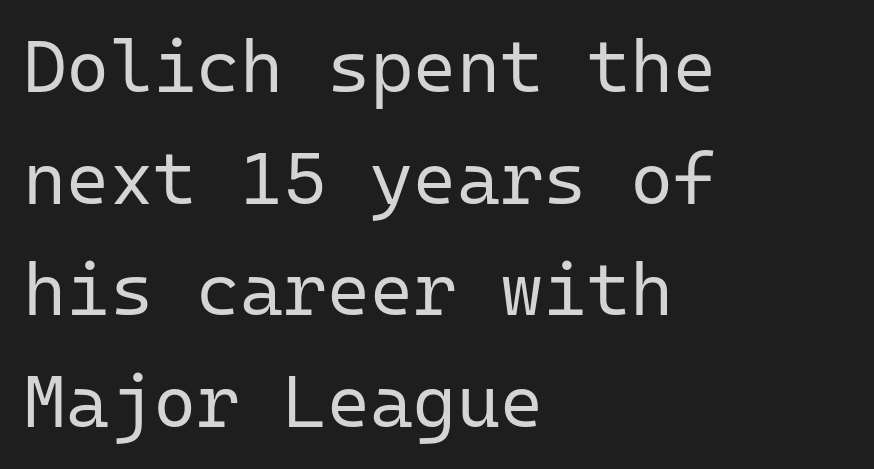
The image shows 74 px regular-weight sans-serif type, upright, monospaced; set left-aligned, normal line spacing (1.51x), normal letter spacing, not underlined; low stroke contrast and a medium x-height.
